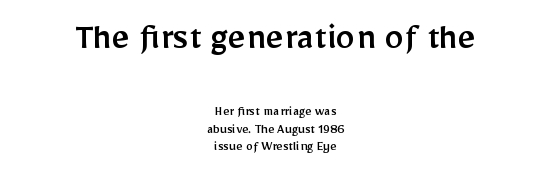
Note: no serifs on the glyphs. The letters advance in unequal steps, a hallmark of proportional type. This sample is center-justified, so both line endings float freely. This is the regular roman posture of the typeface. Caption: upper text group enlarged, lower text group reduced.
